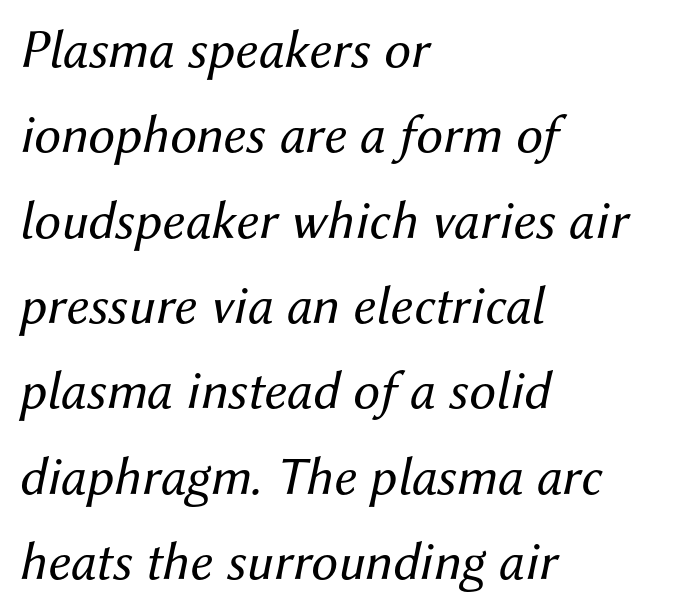
A student would call this left alignment; a typographer would say flush left, rag right. Check the space under the baseline: it is left empty. Regular leading. Compared with a typical body face, this is equally light or lighter still. The passage shown is typed in a proportional face where columns would drift. How are the letters spaced? Ordinarily, with no added tracking.
